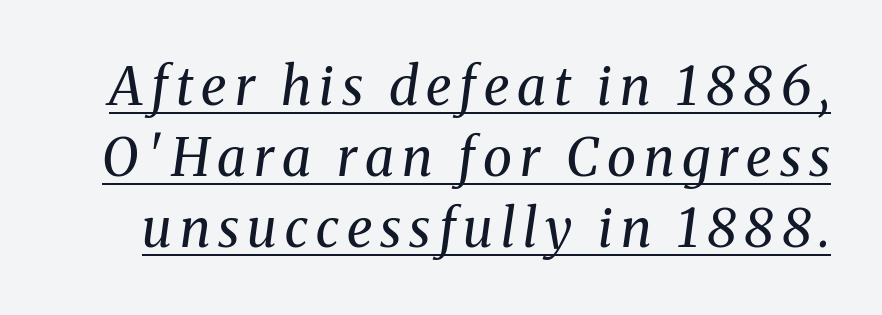
Q: Is the text bold? A: No.
Q: Is the text italic (slanted)? A: Yes, it leans right by about 8 degrees.
Q: Is the typeface a serif or a sans-serif typeface? A: Serif.
Q: Is the text underlined? A: Yes.
Q: Is the spacing between lines tight, normal or loose? A: Normal.
Q: Width (condensed, normal, or wide)? A: Normal.
Q: Stroke contrast? A: Medium.
Q: x-height? A: Medium.
Q: Monospaced? A: No.
